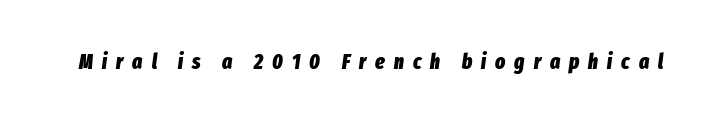
Honestly, the letter spacing is so wide it's the main thing you notice. The space directly below the letters is spotless. The specimen reads as italic at a glance. The passage shown is emphatically bold.
